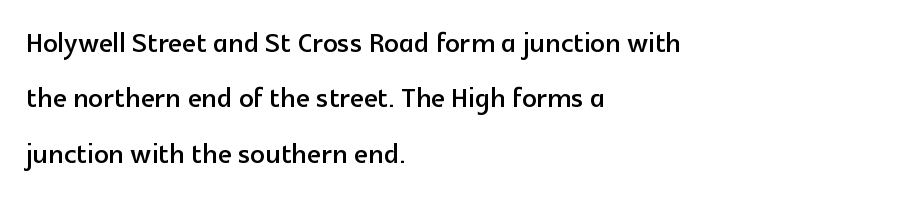
The image shows 36 px sans-serif type, upright; set left-aligned, normal line spacing (1.54x), normal letter spacing, not underlined; a medium x-height.
